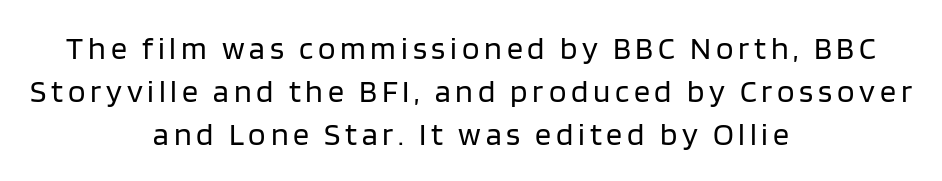
Q: Is the text bold? A: No.
Q: Is the text italic (slanted)? A: No, it is upright.
Q: Is the typeface a serif or a sans-serif typeface? A: Sans-serif.
Q: Is the text underlined? A: No.
Q: How is the paragraph aligned? A: Centered.
Q: Is the spacing between lines tight, normal or loose? A: Normal.
Q: Width (condensed, normal, or wide)? A: Normal.
Q: Stroke contrast? A: Low.
Q: x-height? A: Large.
Q: Monospaced? A: No.
